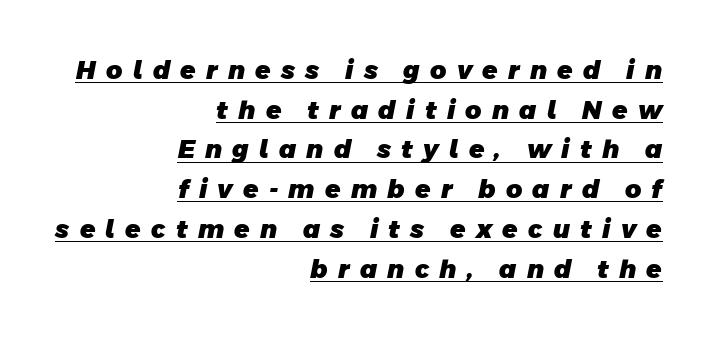
This rendering uses right alignment, leaving the left contour irregular. Weight check: bold — yes, fully. The line texture is sparse and dotted thanks to wide tracking. This sample keeps an unexceptional amount of space between lines. These characters rest on top of a visible drawn line.
